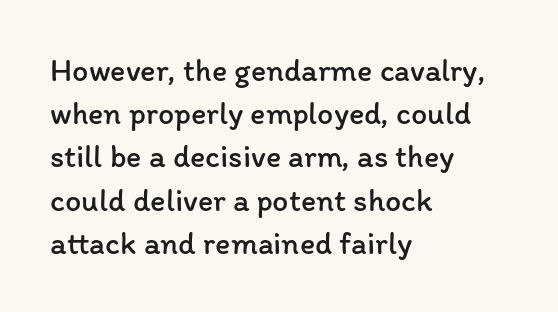
The image shows 32 px regular-weight type, upright; set left-aligned, normal line spacing (1.35x), normal letter spacing, not underlined; low stroke contrast and a medium x-height.
